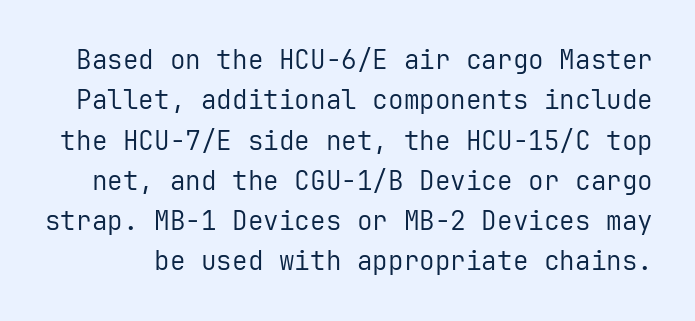
Q: Is the text bold? A: No.
Q: Is the text italic (slanted)? A: No, it is upright.
Q: Is the text underlined? A: No.
Q: Is the spacing between letters normal or unusually wide? A: Normal.
Q: Is the spacing between lines tight, normal or loose? A: Normal.
